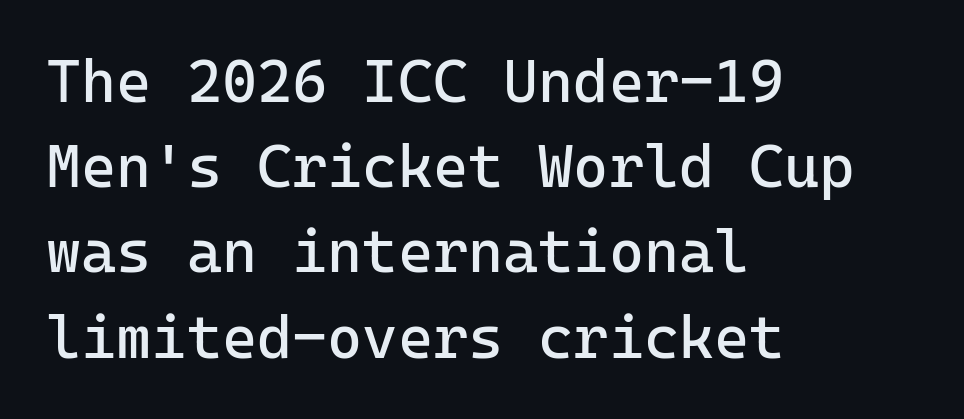
Q: Is the text bold? A: No.
Q: Is the text italic (slanted)? A: No, it is upright.
Q: Is the typeface a serif or a sans-serif typeface? A: Sans-serif.
Q: Is the text underlined? A: No.
Q: How is the paragraph aligned? A: Left-aligned.
Q: Is the spacing between letters normal or unusually wide? A: Normal.
Q: Is the spacing between lines tight, normal or loose? A: Normal.
Q: Width (condensed, normal, or wide)? A: Normal.
Q: Stroke contrast? A: Low.
Q: x-height? A: Medium.
Q: Monospaced? A: Yes.
